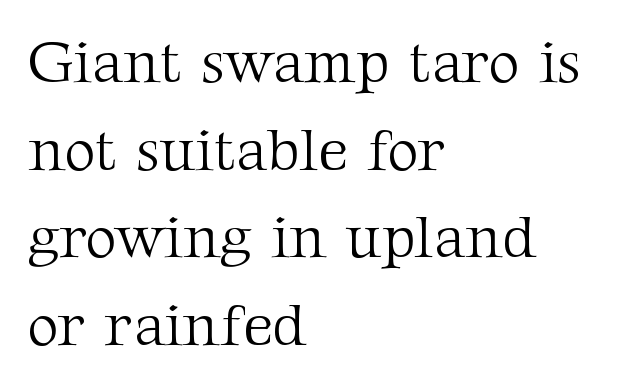
Q: Is the text bold? A: No.
Q: Is the text italic (slanted)? A: No, it is upright.
Q: Is the typeface a serif or a sans-serif typeface? A: Serif.
Q: Is the text underlined? A: No.
Q: How is the paragraph aligned? A: Left-aligned.
Q: Is the spacing between letters normal or unusually wide? A: Normal.
Q: Is the spacing between lines tight, normal or loose? A: Normal.
Q: Width (condensed, normal, or wide)? A: Normal.
Q: Stroke contrast? A: Medium.
Q: x-height? A: Medium.
Q: Monospaced? A: No.
